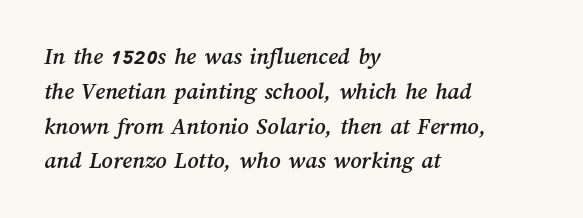
Q: Is the text underlined? A: No.
Q: How is the paragraph aligned? A: Left-aligned.
Q: Is the spacing between letters normal or unusually wide? A: Normal.
Q: Is the spacing between lines tight, normal or loose? A: Normal.
